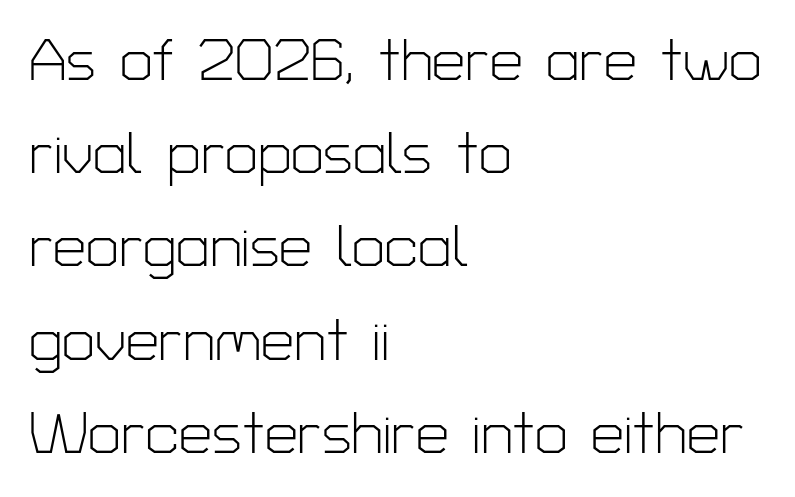
The image shows 59 px light sans-serif type, upright; set left-aligned, normal line spacing (1.58x), normal letter spacing, not underlined; low stroke contrast and a medium x-height.
